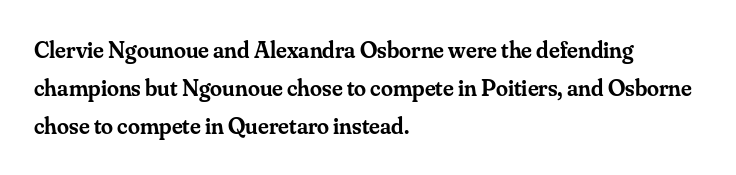
{"italic": "no", "bold": "semi", "underline": "no", "align": "left", "line_spacing": "normal", "line_spacing_ratio": 1.58, "letter_spacing": "normal", "letter_spacing_em": 0.0, "glyph_px": 24}
